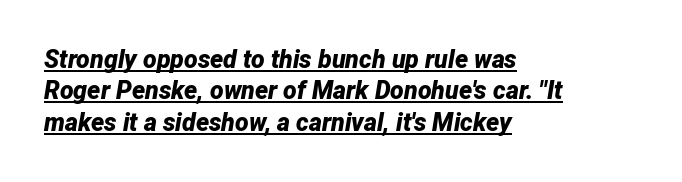
{"italic": "yes", "lean": "right", "slant_degrees": 12, "bold": "yes", "underline": "yes", "align": "left", "line_spacing": "normal", "line_spacing_ratio": 1.26, "letter_spacing": "normal", "letter_spacing_em": 0.0, "glyph_px": 25}
